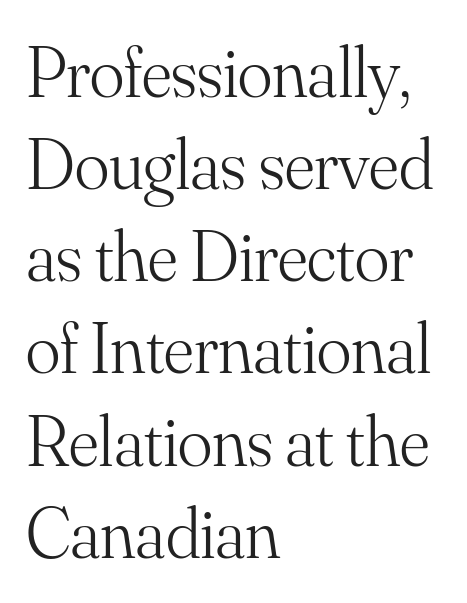
The image shows 72 px light serif type, upright; set left-aligned, normal line spacing (1.28x), normal letter spacing, not underlined; medium stroke contrast and a small x-height.
